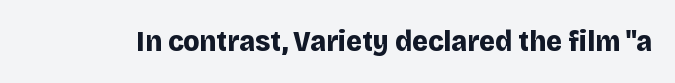
Is the type bold? Yes — the strokes are clearly thick and heavy. Decoration check: the copy has no underline. Default kerning and tracking; the words read as compact shapes. Do the characters align in a grid? No, the font is proportional.
